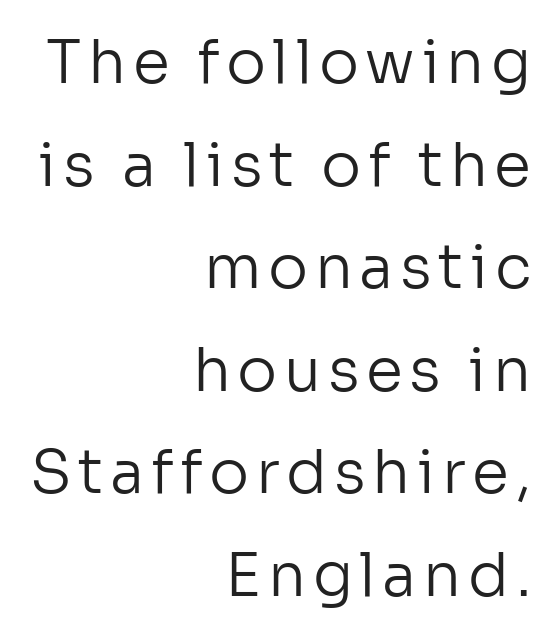
The image shows 60 px regular-weight sans-serif type, upright; set right-aligned, line spacing 1.71x, not underlined; low stroke contrast and a medium x-height.
